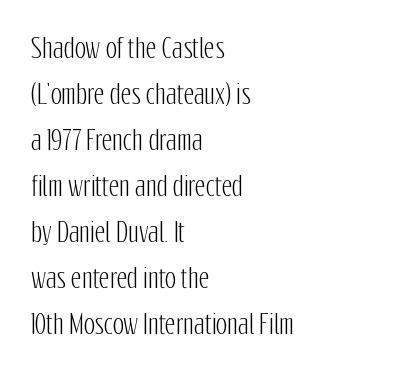
Q: Is the text italic (slanted)? A: No, it is upright.
Q: Is the text underlined? A: No.
Q: How is the paragraph aligned? A: Left-aligned.
Q: Is the spacing between letters normal or unusually wide? A: Normal.
